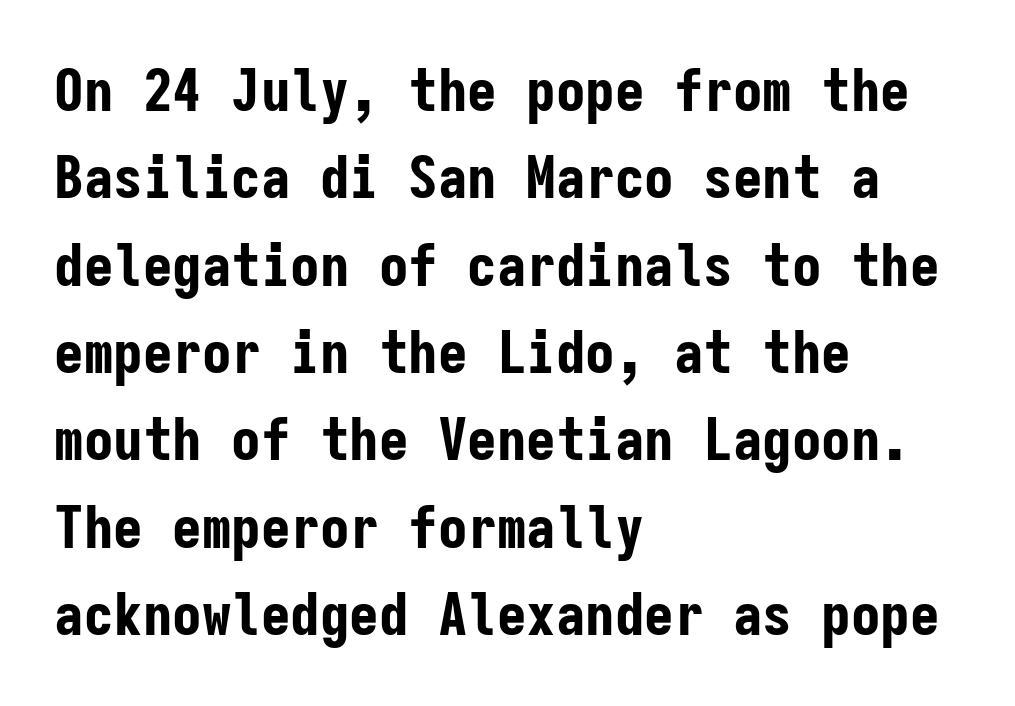
Is this a fixed-width face? Yes — each glyph sits in an identical cell. The text block is weighted toward the left margin, trailing off unevenly rightward. No feet cap the strokes, marking this as sans-serif type. These lines carry a lot of weight — the face is fully bold. There is no visible air inserted between adjacent glyphs. Glance below the letters and you will spot only blank space.
